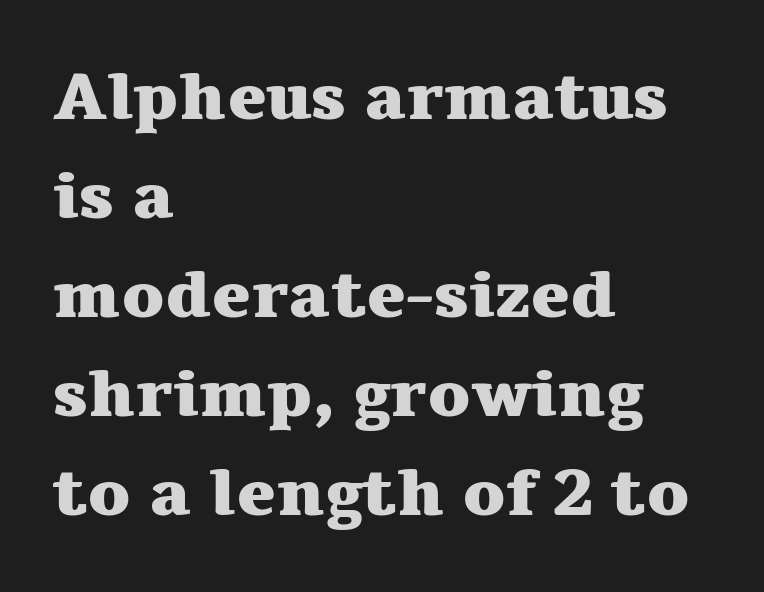
One glance says typical: line gaps are just what's usual. The strip under each line holds only bare page. In terms of weight, the rendering is a true, heavy bold. Words appear dense and cohesive because spacing is normal. Layout note: lines flush left. Observe the serifs anchoring each vertical stroke in this sample.
